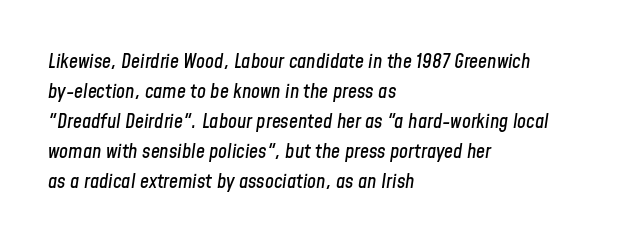
{"italic": "yes", "lean": "right", "slant_degrees": 8, "underline": "no", "align": "left", "line_spacing": "normal", "line_spacing_ratio": 1.5, "letter_spacing": "normal", "letter_spacing_em": 0.0, "glyph_px": 20}
